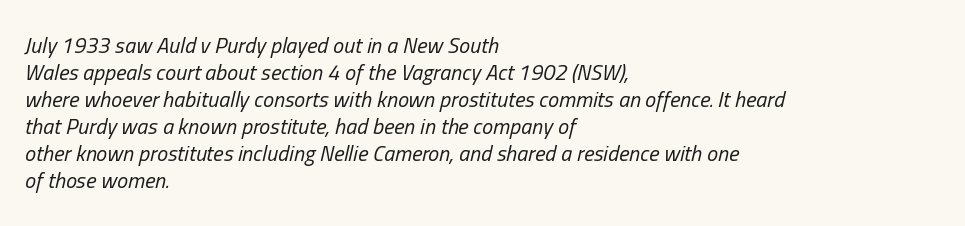
This rendering features lettering with no underline. Tracking value appears to be zero — textbook default spacing. The specimen reads as italic at a glance. Every row of glyphs begins at an identical x-position on the left. A light-to-regular cut is what we see here.
